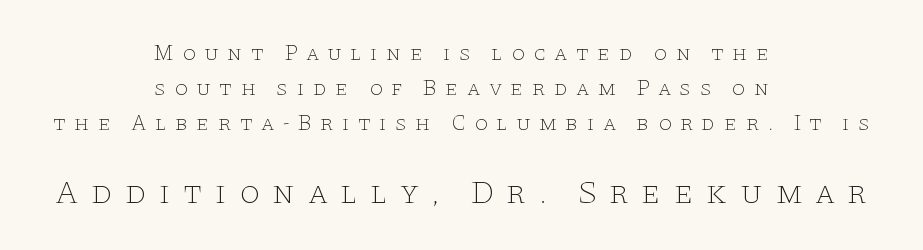
The image shows 33 px thin, wide serif type, upright; set centered, normal line spacing (1.59x), unusually wide letter spacing (+0.37 em), not underlined; the second (bottom) block is 1.5x larger; low stroke contrast and a large x-height.
